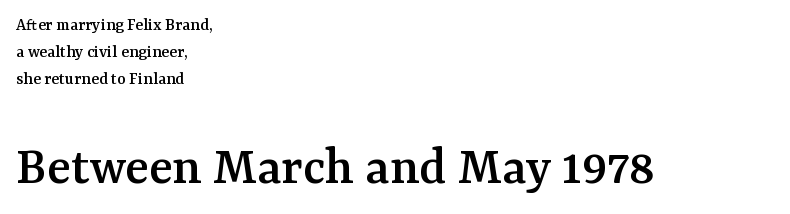
The image shows 55 px serif type, upright; set left-aligned, normal line spacing (1.51x), normal letter spacing, not underlined; the second (bottom) block is 3.06x larger; medium stroke contrast and a medium x-height.
